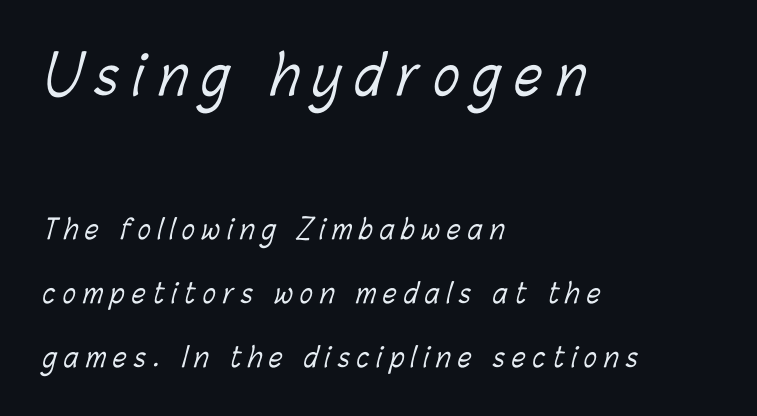
Q: Is the text bold? A: No.
Q: Is the text underlined? A: No.
Q: How is the paragraph aligned? A: Left-aligned.
Q: Is the spacing between letters normal or unusually wide? A: Unusually wide.
Q: Is the spacing between lines tight, normal or loose? A: Loose.
Q: Which block of text is set in a larger size, the first (top) or the second (bottom)? A: The first (top) one.
Q: Width (condensed, normal, or wide)? A: Condensed.
Q: Stroke contrast? A: Low.
Q: x-height? A: Medium.
Q: Monospaced? A: No.
